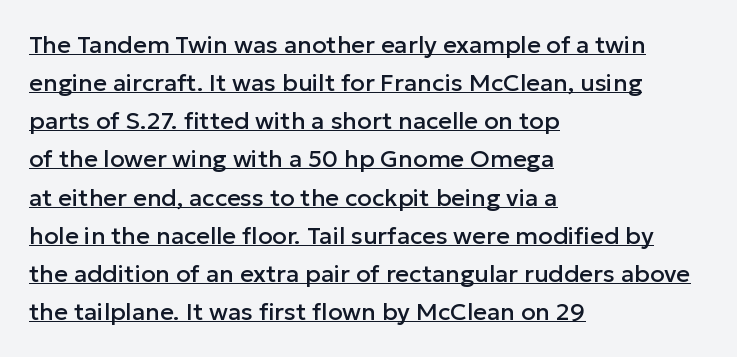
Q: Is the text italic (slanted)? A: No, it is upright.
Q: Is the text underlined? A: Yes.
Q: How is the paragraph aligned? A: Left-aligned.
Q: Is the spacing between letters normal or unusually wide? A: Normal.
Q: Is the spacing between lines tight, normal or loose? A: Normal.
